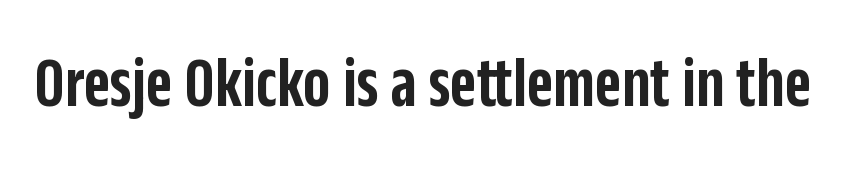
Q: Is the text bold? A: Semi-bold.
Q: Is the text italic (slanted)? A: No, it is upright.
Q: Is the typeface a serif or a sans-serif typeface? A: Sans-serif.
Q: Is the text underlined? A: No.
Q: Is the spacing between letters normal or unusually wide? A: Normal.
Q: Width (condensed, normal, or wide)? A: Condensed.
Q: Stroke contrast? A: Low.
Q: x-height? A: Large.
Q: Monospaced? A: No.
